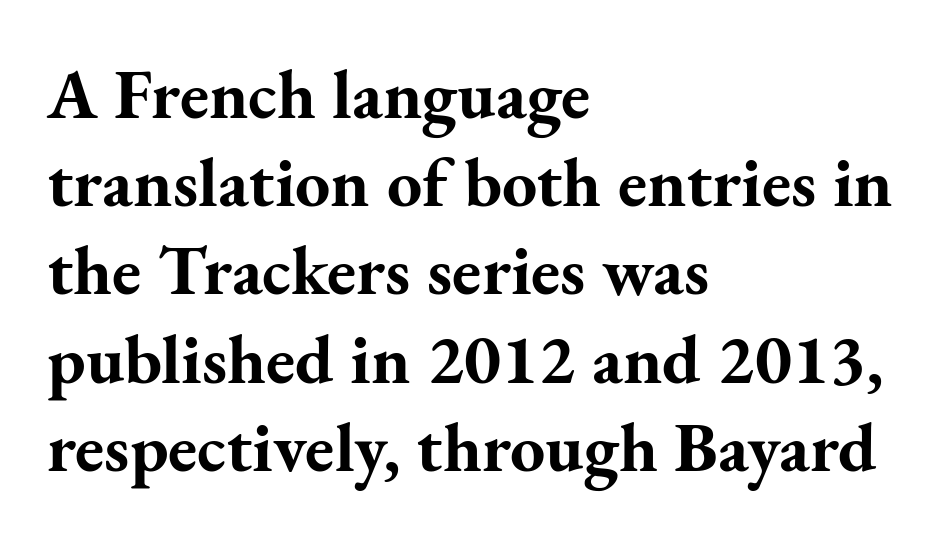
Is the type bold? Yes — the strokes are clearly thick and heavy. The designer went with a serif here, giving each stem small feet. The typesetter chose a ragged-right arrangement here. Each new line begins a customary step beneath the previous one. Do the characters align in a grid? No, the font is proportional. If you drew a line through each stem, it would be perfectly vertical.
